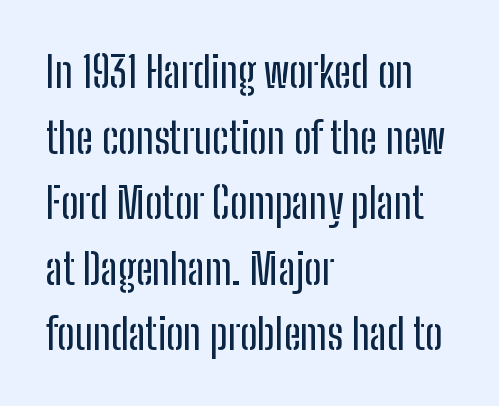
The rendering shows plain stroke endings on the letterforms — a sans-serif design. This rendering leaves character spacing at its baseline value. Every character sits straight up, as roman type does. The baseline area is clear. This sample has the flowing, uneven cadence of proportional lettering.
